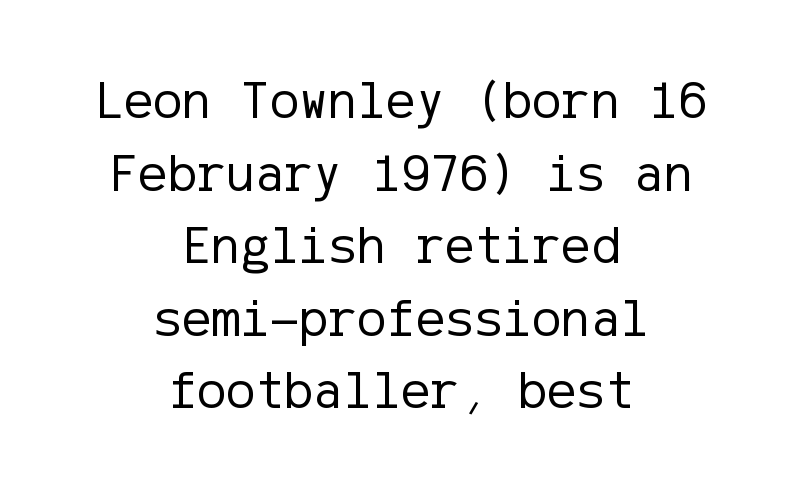
The image shows 55 px regular-weight sans-serif type, upright; set centered, normal line spacing (1.32x), normal letter spacing, not underlined; low stroke contrast and a medium x-height.
